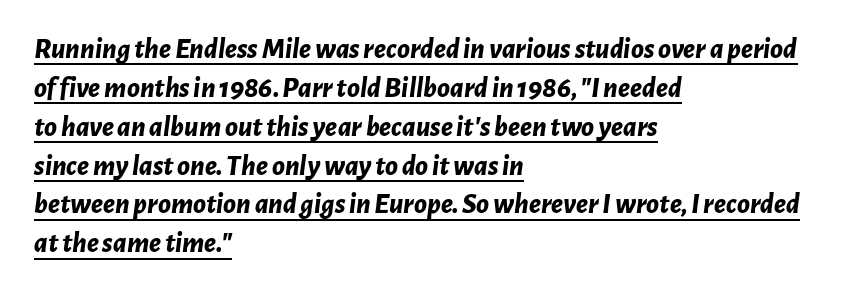
Q: Is the text bold? A: Yes.
Q: Is the text italic (slanted)? A: Yes, it leans right by about 7 degrees.
Q: Is the text underlined? A: Yes.
Q: How is the paragraph aligned? A: Left-aligned.
Q: Is the spacing between letters normal or unusually wide? A: Normal.
Q: Is the spacing between lines tight, normal or loose? A: Normal.
Q: Width (condensed, normal, or wide)? A: Normal.
Q: Stroke contrast? A: Low.
Q: x-height? A: Medium.
Q: Monospaced? A: No.
